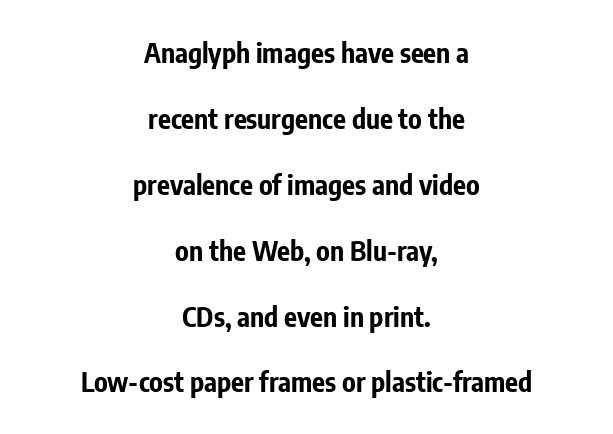
{"italic": "no", "bold": "yes", "underline": "no", "align": "center", "line_spacing": "loose", "line_spacing_ratio": 2.44, "letter_spacing": "normal", "letter_spacing_em": 0.0, "glyph_px": 27}
